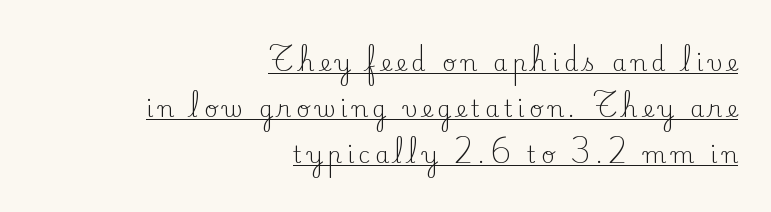
The typeface has the unassuming heft of standard copy or less. What stands out about the letter spacing? Its width — letters are far apart. In terms of posture, this sample is upright. Where is the straight margin? On the right. One glance says open: line gaps are wider than usual. The words here are underlined.
